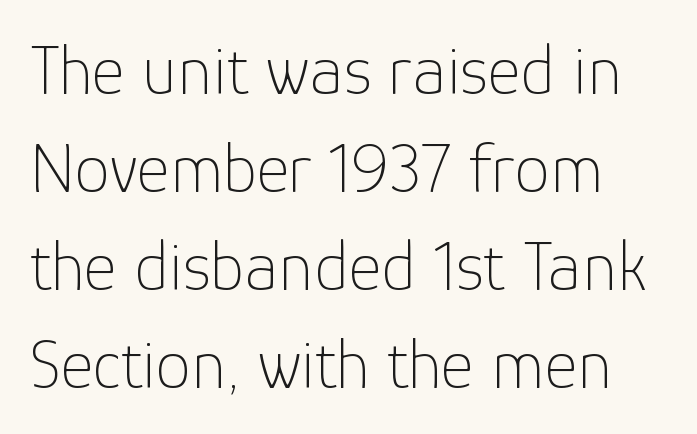
The image shows 71 px thin sans-serif type, upright; set normal line spacing (1.38x), normal letter spacing, not underlined; low stroke contrast and a medium x-height.
